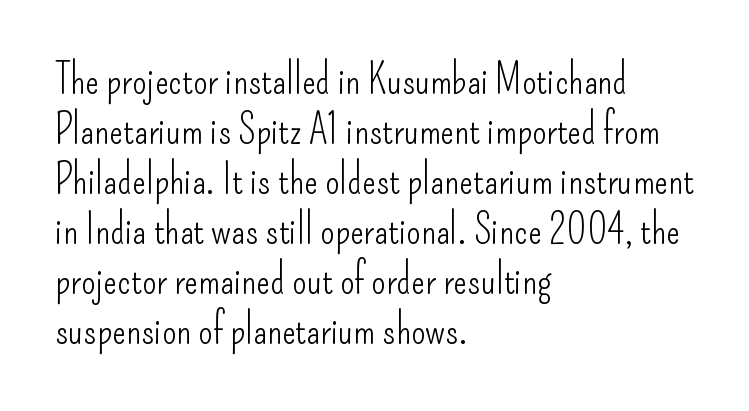
The image shows 41 px light, condensed sans-serif type, upright; set left-aligned, line spacing 1.22x, normal letter spacing, not underlined; low stroke contrast and a small x-height.
